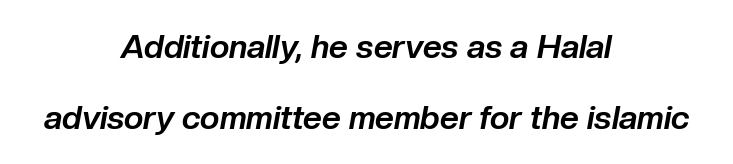
{"italic": "yes", "lean": "right", "slant_degrees": 10, "bold": "yes", "weight": "bold", "width": "normal", "stroke_contrast": "low", "x_height": "medium", "monospaced": "no", "underline": "no", "align": "center", "line_spacing": "loose", "line_spacing_ratio": 2.16, "letter_spacing": "normal", "letter_spacing_em": 0.0, "glyph_px": 33}
